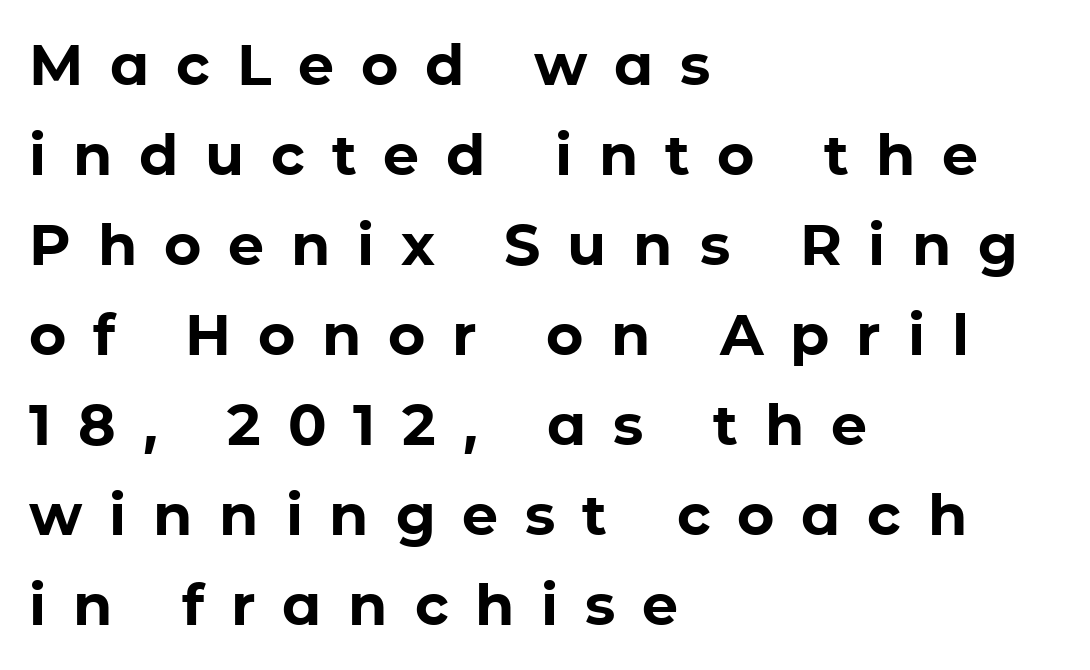
Q: Is the text bold? A: Yes.
Q: Is the text italic (slanted)? A: No, it is upright.
Q: Is the typeface a serif or a sans-serif typeface? A: Sans-serif.
Q: Is the text underlined? A: No.
Q: How is the paragraph aligned? A: Left-aligned.
Q: Is the spacing between letters normal or unusually wide? A: Unusually wide.
Q: Is the spacing between lines tight, normal or loose? A: Normal.
Q: Width (condensed, normal, or wide)? A: Normal.
Q: Stroke contrast? A: Low.
Q: x-height? A: Medium.
Q: Monospaced? A: No.
